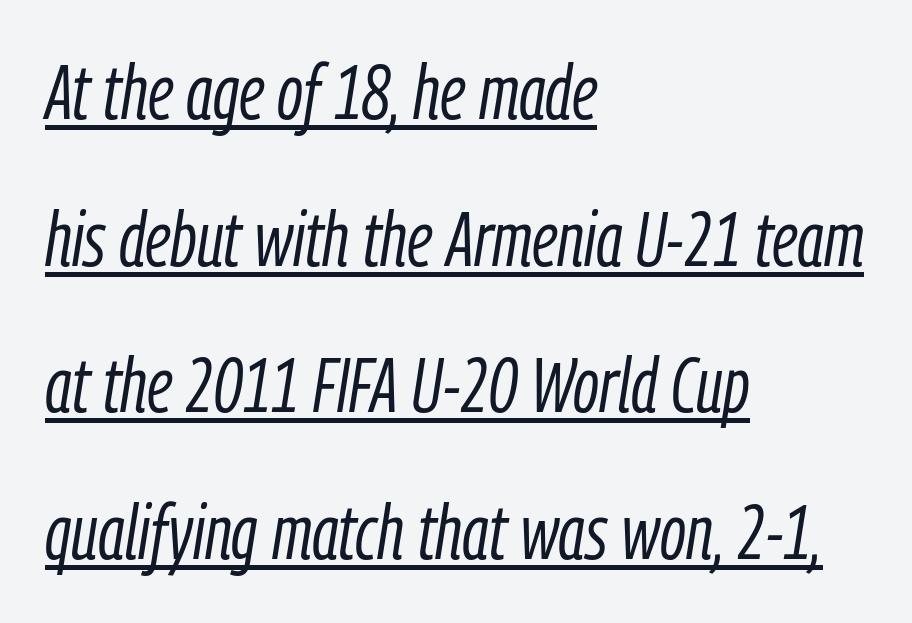
{"italic": "yes", "lean": "right", "slant_degrees": 9, "bold": "no", "weight": "light", "width": "condensed", "stroke_contrast": "low", "x_height": "medium", "monospaced": "no", "underline": "yes", "align": "left", "line_spacing": "loose", "line_spacing_ratio": 1.93, "letter_spacing": "normal", "letter_spacing_em": 0.0, "glyph_px": 76}
